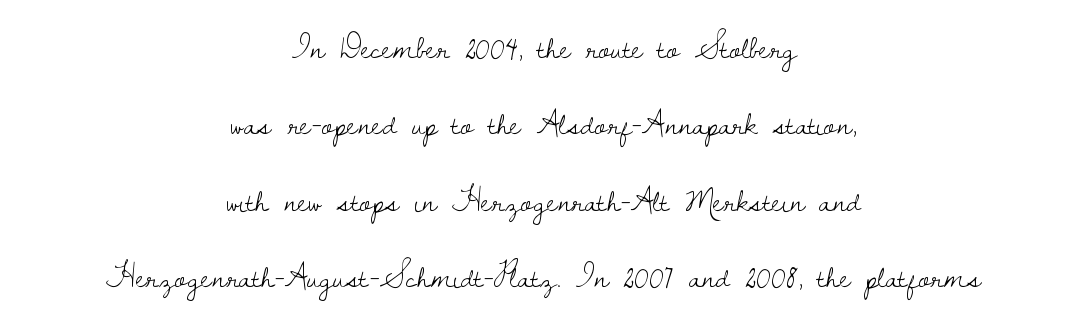
The image shows 34 px light serif type; set centered, loose line spacing (2.25x), normal letter spacing, not underlined; low stroke contrast and a small x-height.
